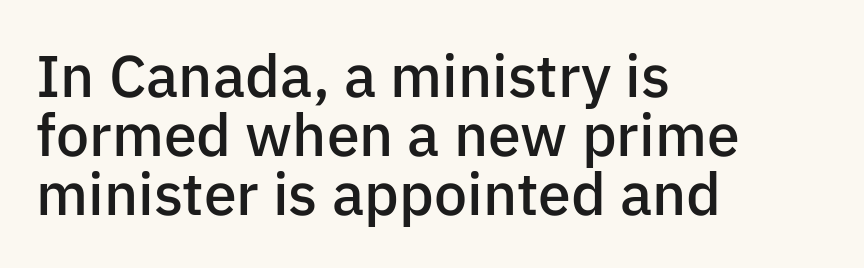
A typesetter would mark this as roman, not italic. These lines are rendered in a variable-pitch font. Line spacing here is tight. Check where the strokes stop: nothing finishes them off — pure sans. Each word holds together tightly as a unit, with standard inter-letter gaps.
